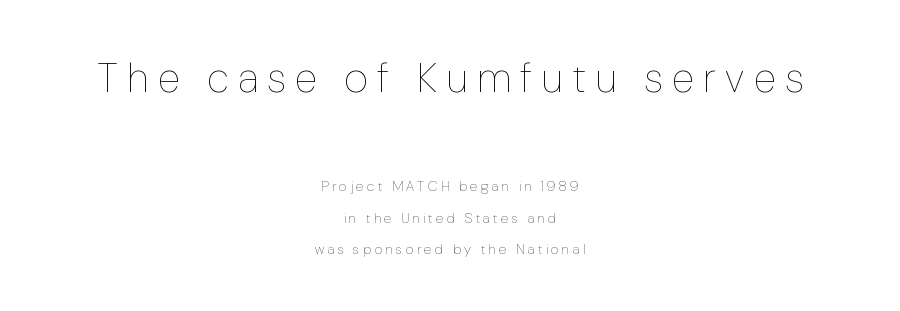
Do the letters lean? They stand straight. Type without underlining. Quick note: interline space is abundant. No extra ink here — the face is not bold.
